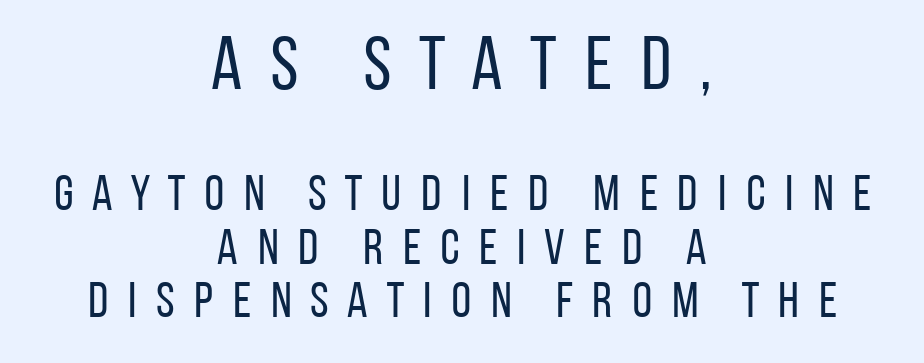
{"serif": "no", "italic": "no", "bold": "no", "weight": "regular", "width": "condensed", "stroke_contrast": "low", "x_height": "large", "monospaced": "no", "underline": "no", "align": "center", "line_spacing": "tight", "line_spacing_ratio": 1.07, "letter_spacing": "wide", "letter_spacing_em": 0.33, "larger_block": "first", "size_ratio": 1.5, "glyph_px": 75}
